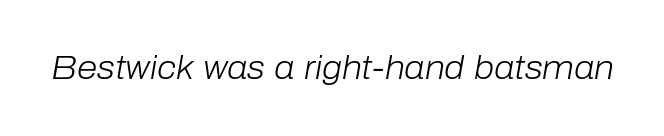
Character widths vary here, with narrow letters taking less room than wide ones. The gaps between neighbouring characters are ordinary and unremarkable. Italic? Definitely — the glyphs are oblique. No chunkiness to these letters — they're not bold. Words float on clear page, feet unadorned.
